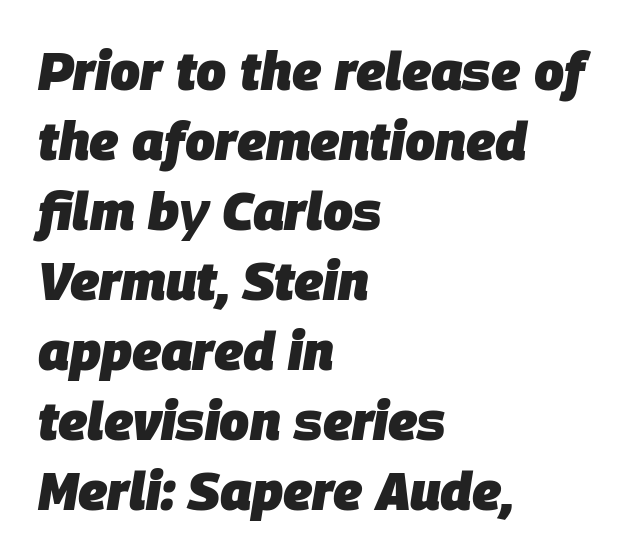
The axis of the letterforms is tilted away from vertical. Glance below the letters and you will spot only blank space. Pretty heavy lettering here — definitely bold. Each letter keeps its own natural width here, so spacing adapts to shape. The ragged edge is on the right, which tells us the setting is flush left. Spacing between characters is what you'd get straight out of the box.
